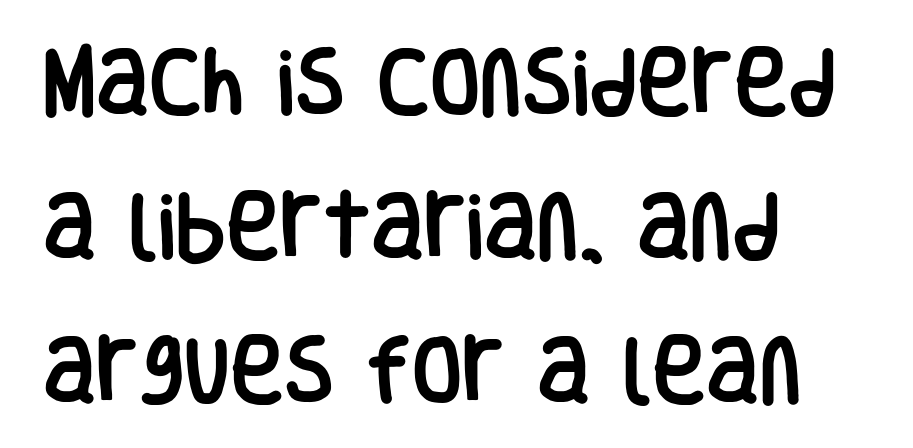
Q: Is the text italic (slanted)? A: No, it is upright.
Q: Is the typeface a serif or a sans-serif typeface? A: Sans-serif.
Q: Is the text underlined? A: No.
Q: How is the paragraph aligned? A: Left-aligned.
Q: Is the spacing between letters normal or unusually wide? A: Normal.
Q: Is the spacing between lines tight, normal or loose? A: Loose.
Q: Width (condensed, normal, or wide)? A: Condensed.
Q: Stroke contrast? A: Low.
Q: x-height? A: Large.
Q: Monospaced? A: No.
